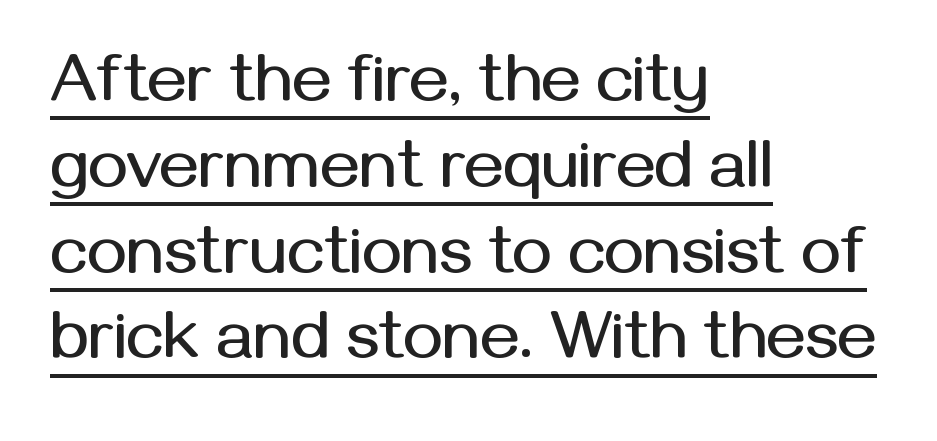
{"serif": "no", "italic": "no", "width": "normal", "stroke_contrast": "medium", "x_height": "medium", "monospaced": "no", "underline": "yes", "align": "left", "line_spacing": "normal", "line_spacing_ratio": 1.28, "letter_spacing": "normal", "letter_spacing_em": 0.0, "glyph_px": 67}
